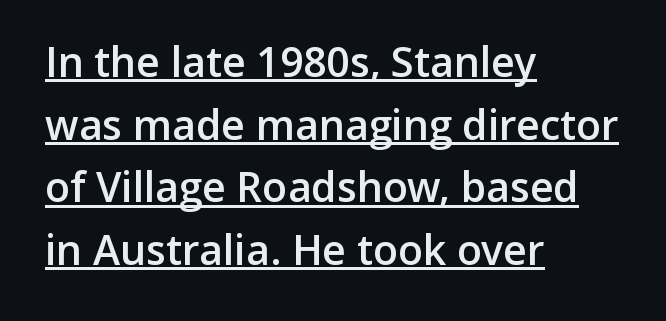
A typesetter would label this face a sans. Students, observe: this is what conventionally led text looks like. A typesetter would call this proportional, since set widths differ per character. Glyph-to-glyph distance matches everyday printed text. Posture: vertical. Look at the stroke-to-counter ratio: somewhat heavy, a semibold.
